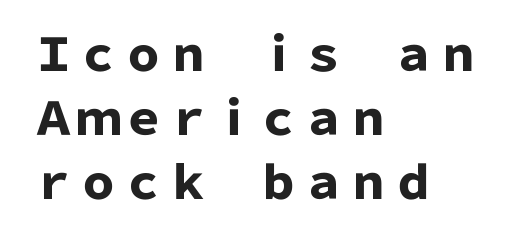
A typesetter would call this proportional, since set widths differ per character. Look at the tracking — it's just the regular setting, nothing added. It's the straight-up-and-down kind of type. The text was rendered using a sans face with plain stroke endings. Pretty heavy lettering here — definitely bold. The words here are not underlined.
